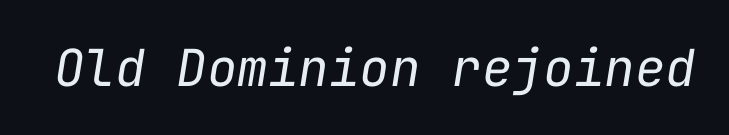
{"italic": "yes", "lean": "right", "slant_degrees": 9, "bold": "no", "weight": "regular", "width": "normal", "stroke_contrast": "low", "x_height": "medium", "monospaced": "yes", "underline": "no", "letter_spacing": "normal", "letter_spacing_em": 0.0, "glyph_px": 51}
